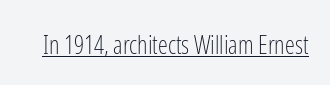
Q: Is the text bold? A: No.
Q: Is the text italic (slanted)? A: No, it is upright.
Q: Is the text underlined? A: Yes.
Q: Is the spacing between letters normal or unusually wide? A: Normal.
